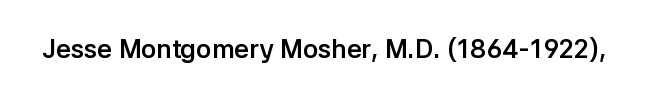
{"italic": "no", "bold": "yes", "underline": "no", "letter_spacing": "normal", "letter_spacing_em": 0.0, "glyph_px": 26}
